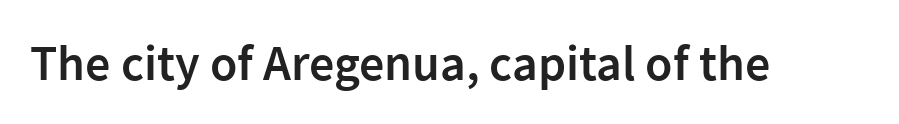
Q: Is the text bold? A: Semi-bold.
Q: Is the text italic (slanted)? A: No, it is upright.
Q: Is the typeface a serif or a sans-serif typeface? A: Sans-serif.
Q: Is the text underlined? A: No.
Q: Is the spacing between letters normal or unusually wide? A: Normal.
Q: Width (condensed, normal, or wide)? A: Normal.
Q: Stroke contrast? A: Low.
Q: x-height? A: Medium.
Q: Monospaced? A: No.
